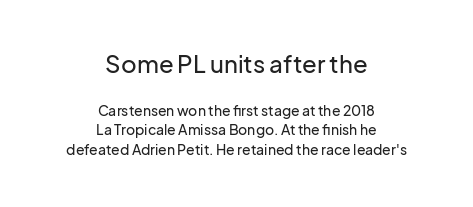
Reading down the column, the eye jumps a familiar distance to each next line. These lines are centered, leaving both edges ragged. If you squint, the top block still reads clearly — it's the larger of the two. Spacing between characters is what you'd get straight out of the box. Descender tails drop into unmarked territory.
